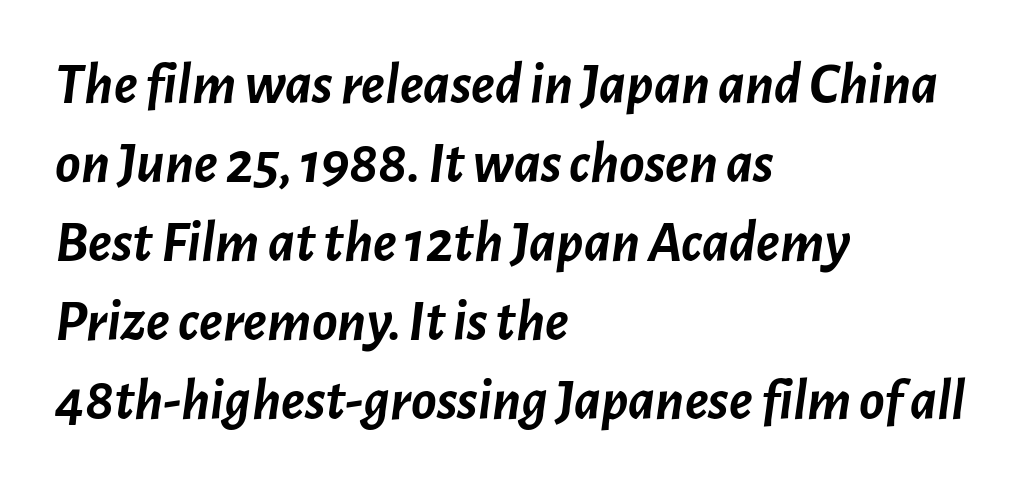
Horizontal bands of white between lines are of average thickness. Varying glyph widths throughout — classic text-font behaviour. The gap between lines stays unmarked. Casual observation: everything's shoved over to the left.
